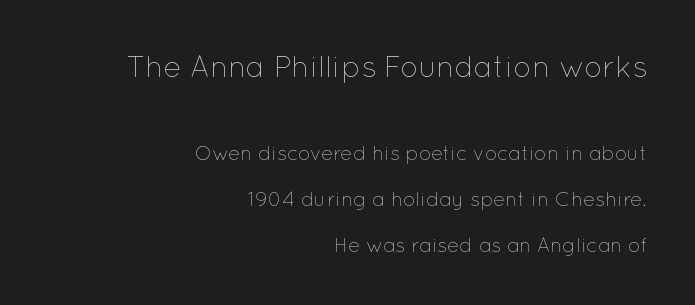
Spacing verdict: proportional, widths tailored to each character. The letters stand upright; this is a roman face. The letterforms sit shoulder to shoulder at normal distance. Rule under the text: the space is simply empty.
